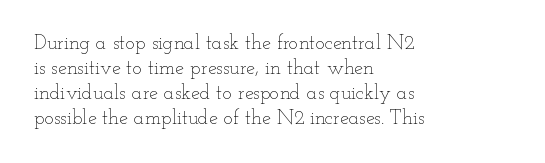
The image shows 20 px text type, upright; set left-aligned, normal line spacing (1.25x), normal letter spacing, not underlined.
